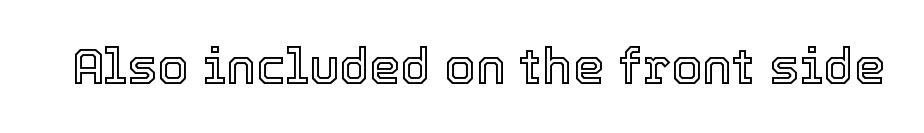
{"italic": "no", "width": "normal", "x_height": "medium", "monospaced": "no", "underline": "no", "letter_spacing": "normal", "letter_spacing_em": 0.0, "glyph_px": 50}
